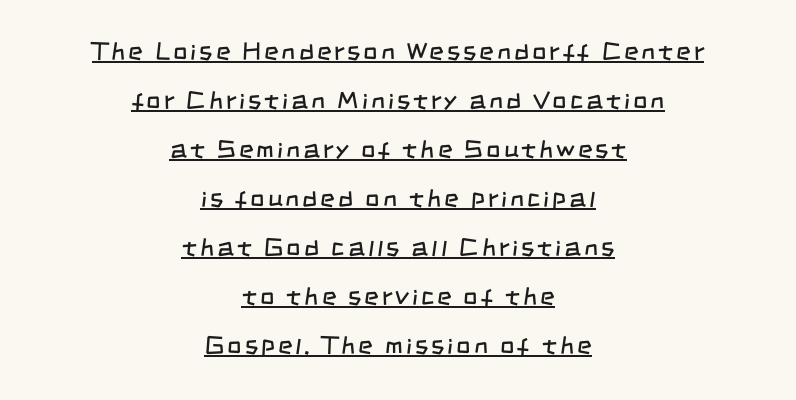
Q: Is the text bold? A: No.
Q: Is the text underlined? A: Yes.
Q: How is the paragraph aligned? A: Centered.
Q: Is the spacing between lines tight, normal or loose? A: Loose.
